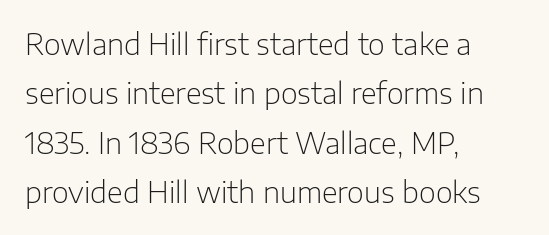
Q: Is the text bold? A: No.
Q: Is the text italic (slanted)? A: No, it is upright.
Q: Is the typeface a serif or a sans-serif typeface? A: Sans-serif.
Q: Is the text underlined? A: No.
Q: How is the paragraph aligned? A: Left-aligned.
Q: Is the spacing between letters normal or unusually wide? A: Normal.
Q: Is the spacing between lines tight, normal or loose? A: Normal.
Q: Width (condensed, normal, or wide)? A: Normal.
Q: Stroke contrast? A: Low.
Q: x-height? A: Medium.
Q: Monospaced? A: No.
